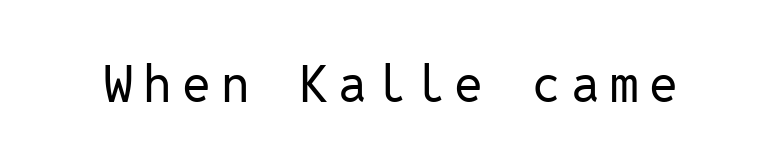
{"serif": "no", "italic": "no", "bold": "no", "weight": "regular", "width": "normal", "stroke_contrast": "low", "x_height": "medium", "monospaced": "yes", "underline": "no", "letter_spacing": "wide", "letter_spacing_em": 0.2, "glyph_px": 51}
